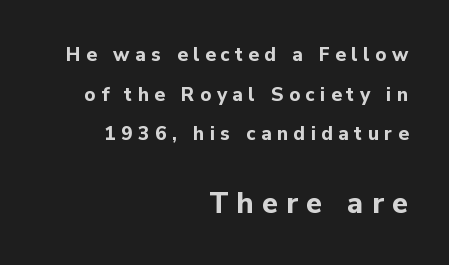
{"serif": "no", "italic": "no", "bold": "yes", "weight": "bold", "width": "normal", "stroke_contrast": "low", "x_height": "medium", "monospaced": "no", "underline": "no", "align": "right", "line_spacing": "loose", "line_spacing_ratio": 2.08, "letter_spacing": "wide", "letter_spacing_em": 0.29, "larger_block": "second", "size_ratio": 1.53, "glyph_px": 29}
